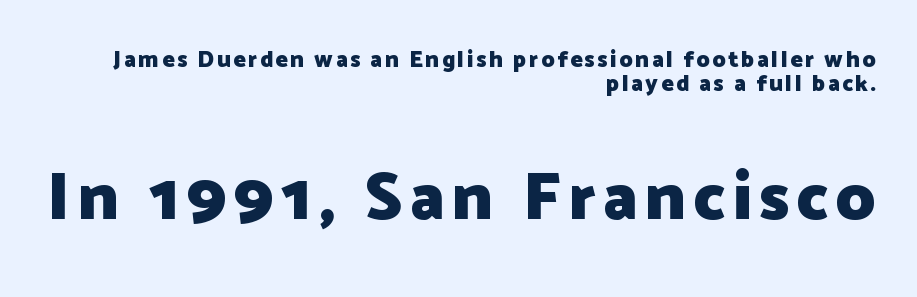
{"serif": "no", "italic": "no", "bold": "yes", "weight": "heavy", "width": "normal", "stroke_contrast": "low", "x_height": "medium", "monospaced": "no", "underline": "no", "align": "right", "line_spacing": "tight", "line_spacing_ratio": 1.05, "larger_block": "second", "size_ratio": 2.96, "glyph_px": 68}
